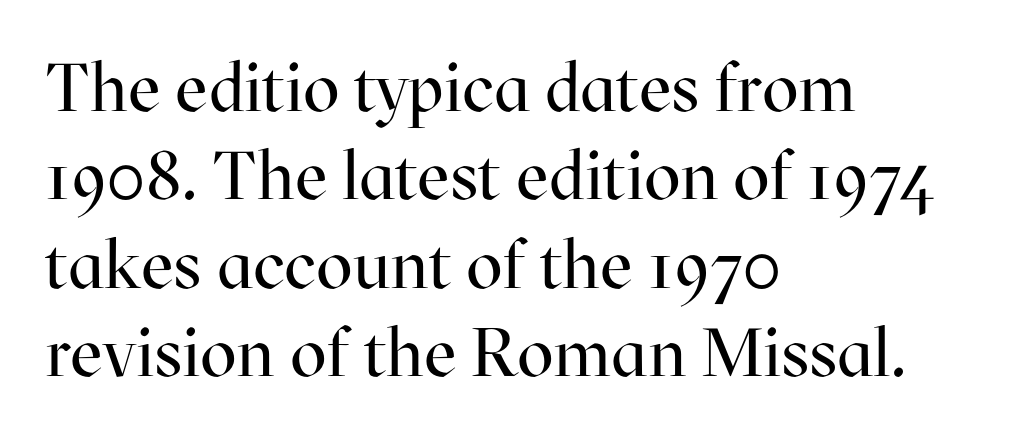
The image shows 68 px regular-weight serif type, upright; set left-aligned, normal line spacing (1.3x), normal letter spacing, not underlined; high stroke contrast and a medium x-height.
